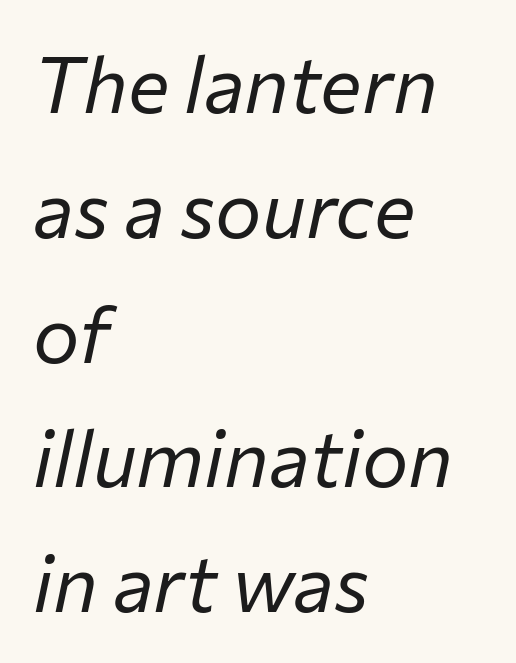
{"italic": "yes", "lean": "right", "slant_degrees": 12, "bold": "no", "weight": "regular", "width": "normal", "stroke_contrast": "low", "x_height": "medium", "monospaced": "no", "underline": "no", "align": "left", "line_spacing": "normal", "line_spacing_ratio": 1.6, "letter_spacing": "normal", "letter_spacing_em": 0.0, "glyph_px": 78}
